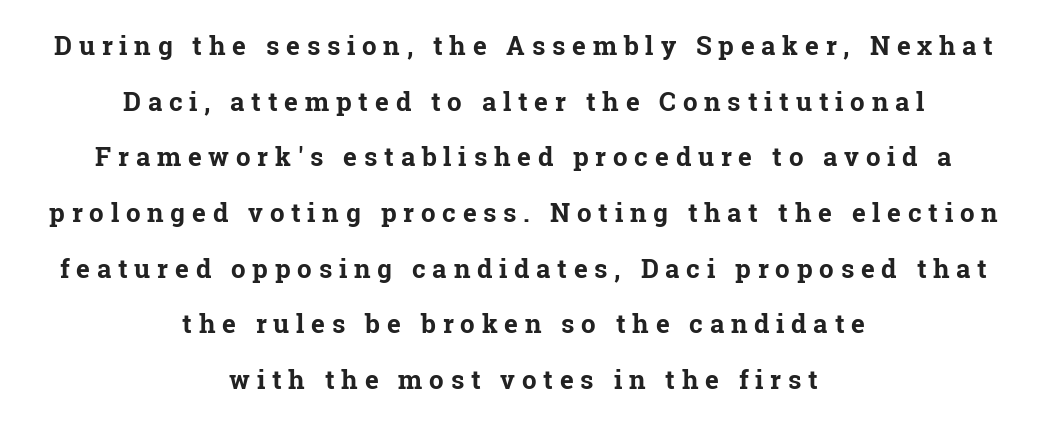
The paragraph has two soft edges and a firm central axis. Tall strokes in this sample are plumb rather than angled. Plenty of ink on the page — the face is bold. Compared with typical body copy, the letter spacing here is much looser. No word sits above an underline.
